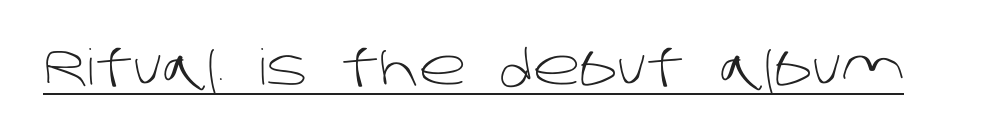
Q: Is the text bold? A: No.
Q: Is the typeface a serif or a sans-serif typeface? A: Sans-serif.
Q: Is the text underlined? A: Yes.
Q: Is the spacing between letters normal or unusually wide? A: Normal.
Q: Width (condensed, normal, or wide)? A: Normal.
Q: Stroke contrast? A: Low.
Q: x-height? A: Large.
Q: Monospaced? A: No.
